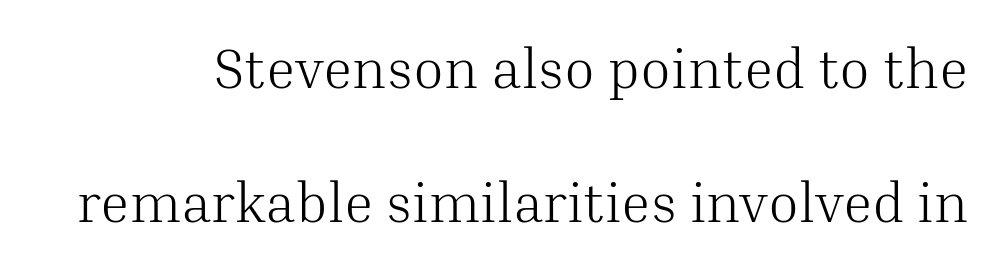
Bold? No — there's no thickening of the strokes. The specimen omits any rule beneath the text block's lines. The line-height multiplier appears high, well above default. You could not count columns in this text — the font is proportionally spaced. Font category for this specimen: serif. Short note: letters normally spaced.
